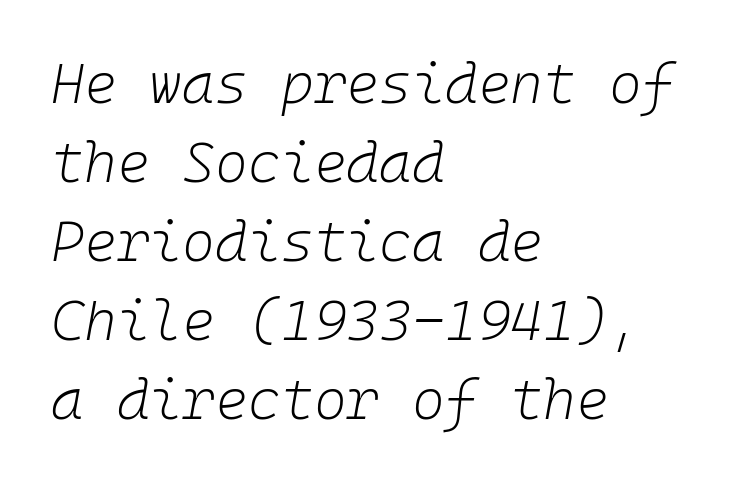
{"italic": "yes", "lean": "right", "slant_degrees": 10, "bold": "no", "weight": "light", "width": "normal", "stroke_contrast": "low", "x_height": "medium", "underline": "no", "align": "left", "line_spacing": "normal", "line_spacing_ratio": 1.41, "letter_spacing": "normal", "letter_spacing_em": 0.0, "glyph_px": 56}
